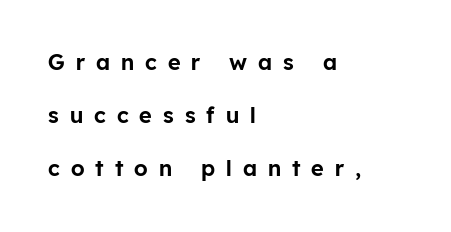
{"italic": "no", "underline": "no", "align": "left", "line_spacing": "loose", "line_spacing_ratio": 2.42, "letter_spacing": "wide", "letter_spacing_em": 0.5, "glyph_px": 22}
